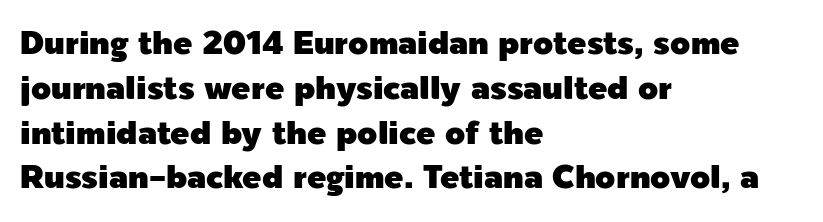
The compositor pushed each line to the left boundary. When letters stand straight like this, we call the style roman or upright. Nope, no serifs anywhere on these letters. This sample has the flowing, uneven cadence of proportional lettering. Unmarked baselines from the first word to the last. The rendering uses a moderate line-height, typical for paragraphs.
